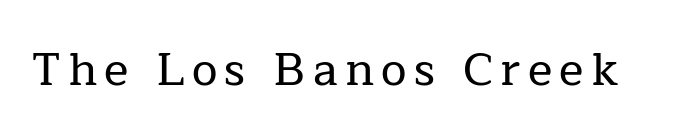
What kind of face is this? One with serifs. Rule under the text: the space is simply empty. This sample uses an upright cut, with every glyph sitting square on the baseline. Here the designer chose a conventional face with non-uniform glyph widths.
